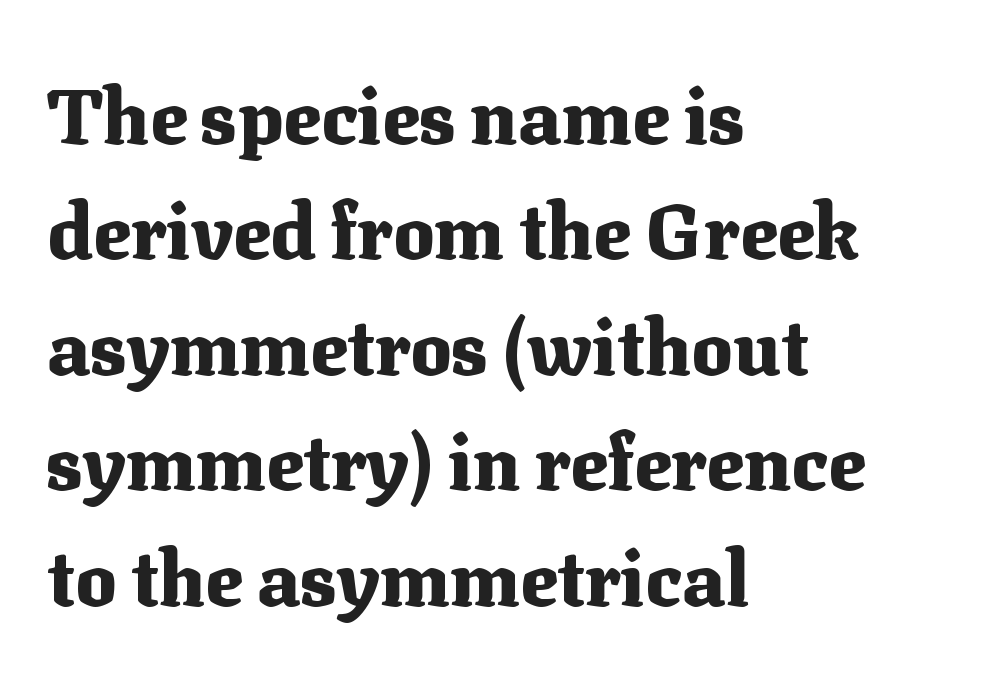
Descender tails drop into unmarked territory. These lines are rendered in a variable-pitch font. These words are printed bold, with thick strokes throughout. Stroke terminals: seriffed. Glyph-to-glyph distance matches everyday printed text.
